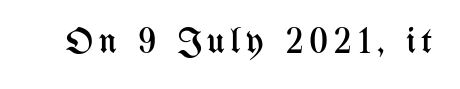
{"italic": "no", "bold": "no", "weight": "regular", "width": "condensed", "stroke_contrast": "medium", "x_height": "medium", "monospaced": "no", "underline": "no", "glyph_px": 37}
